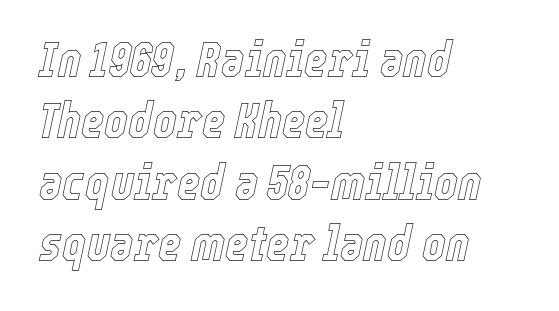
{"italic": "yes", "lean": "right", "slant_degrees": 12, "width": "condensed", "x_height": "medium", "monospaced": "no", "underline": "no", "align": "left", "line_spacing_ratio": 1.23, "letter_spacing": "normal", "letter_spacing_em": 0.0, "glyph_px": 50}
